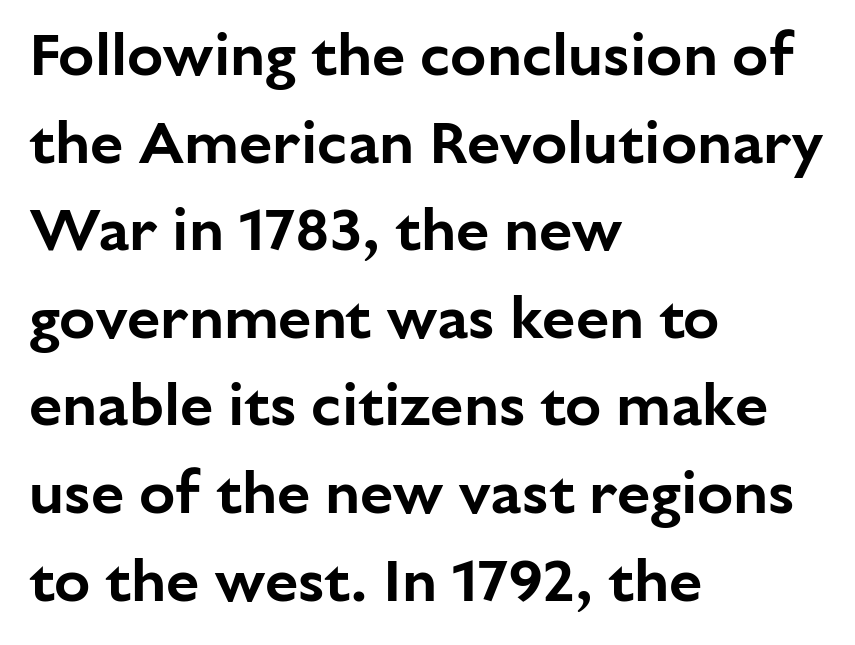
The image shows 60 px sans-serif type, upright; set left-aligned, normal line spacing (1.46x), normal letter spacing, not underlined; low stroke contrast and a medium x-height.
